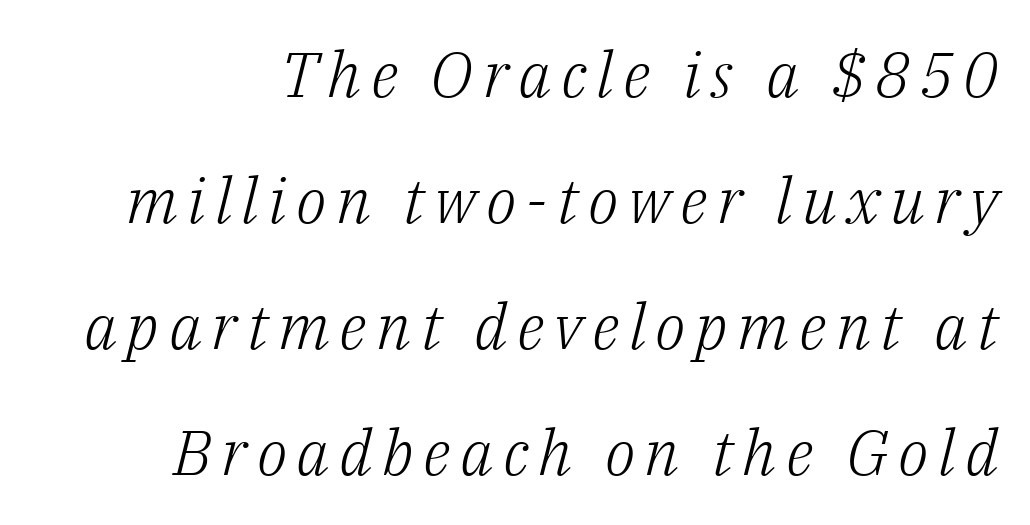
The image shows 63 px light serif type, italic (leaning right); set loose line spacing (2.0x), not underlined; low stroke contrast and a medium x-height.
